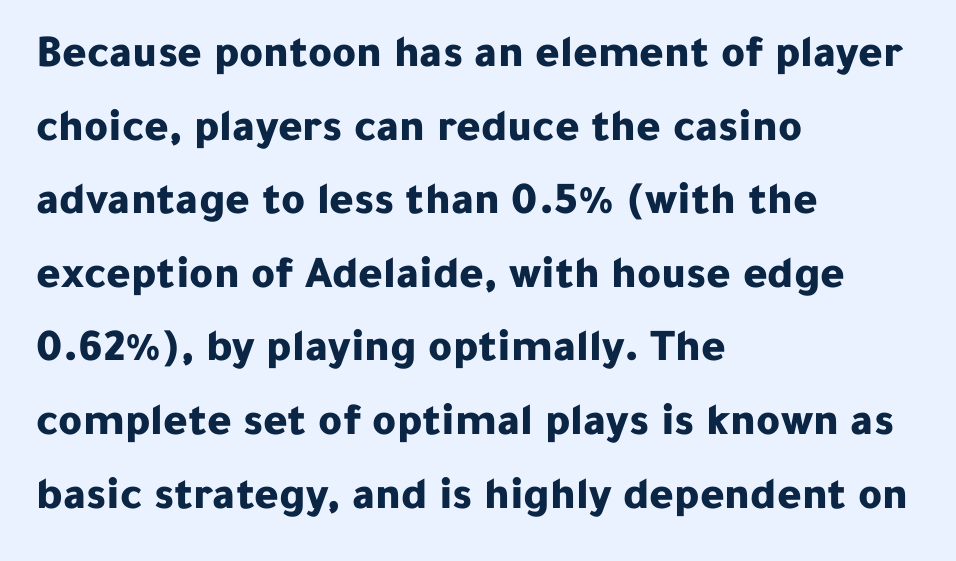
Letters rest on an invisible, unmarked baseline. Bold? Absolutely — the strokes are thick and heavy. Nothing unusual about the tracking: characters are spaced as the font intends. You can tell it's not italic because the verticals are truly vertical. What's the leading like? Ordinary, nothing unusual. These lines stack with their left ends in a neat column.
